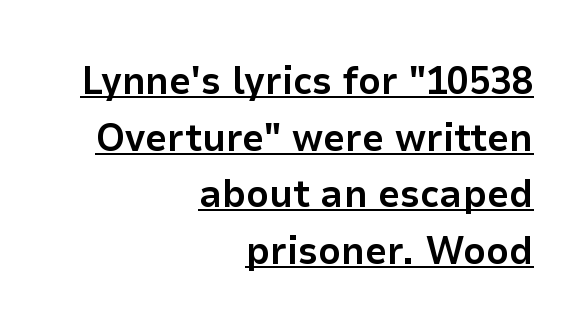
Somebody hit Ctrl+U on this one — the words are underlined. The glyphs have the mass of a bold cut. The lines in this sample share a right terminus and differ only in where they begin. A typesetter would call this leading conventional body-copy spacing. In terms of letterform style, serifs are entirely absent. Proportional: the letters do not fall into vertical columns.
